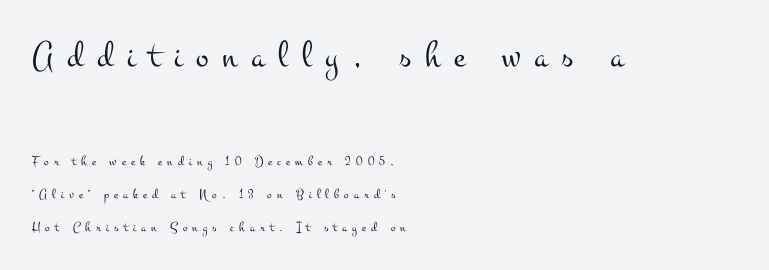
{"bold": "no", "weight": "light", "width": "wide", "stroke_contrast": "medium", "x_height": "small", "monospaced": "no", "underline": "no", "align": "left", "line_spacing": "loose", "line_spacing_ratio": 2.36, "letter_spacing": "wide", "letter_spacing_em": 0.36, "larger_block": "first", "size_ratio": 2.71, "glyph_px": 38}
